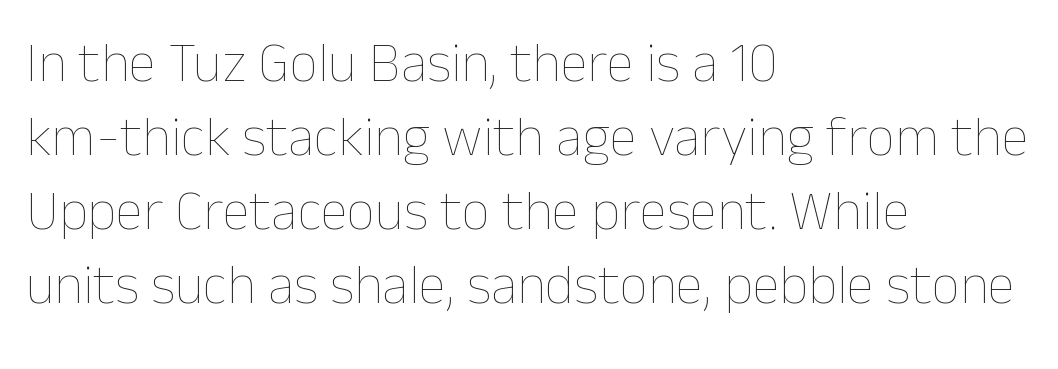
Q: Is the text bold? A: No.
Q: Is the text italic (slanted)? A: No, it is upright.
Q: Is the text underlined? A: No.
Q: How is the paragraph aligned? A: Left-aligned.
Q: Is the spacing between letters normal or unusually wide? A: Normal.
Q: Is the spacing between lines tight, normal or loose? A: Normal.
Q: Width (condensed, normal, or wide)? A: Normal.
Q: Stroke contrast? A: Low.
Q: x-height? A: Medium.
Q: Monospaced? A: No.
